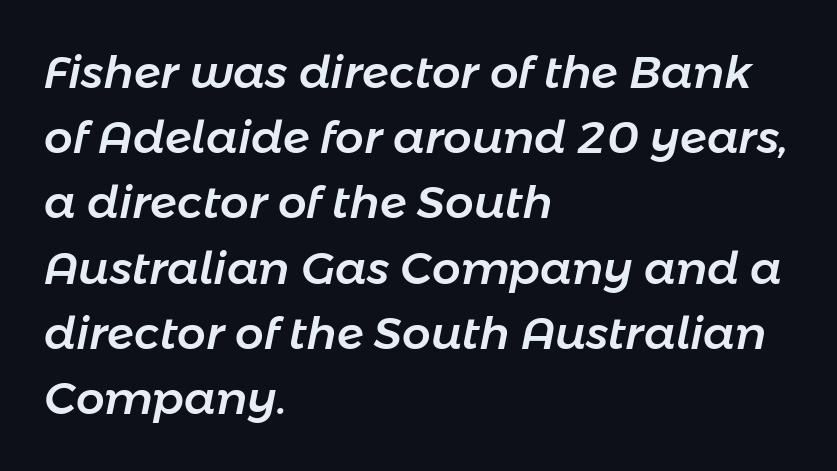
Q: Is the text italic (slanted)? A: Yes, it leans right by about 11 degrees.
Q: Is the text underlined? A: No.
Q: How is the paragraph aligned? A: Left-aligned.
Q: Is the spacing between letters normal or unusually wide? A: Normal.
Q: Is the spacing between lines tight, normal or loose? A: Normal.
Q: Width (condensed, normal, or wide)? A: Normal.
Q: Stroke contrast? A: Low.
Q: x-height? A: Medium.
Q: Monospaced? A: No.
